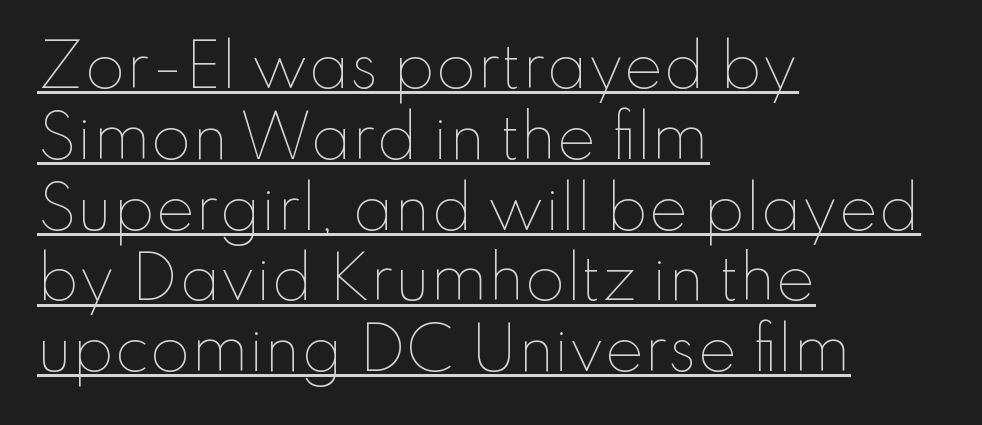
{"italic": "no", "bold": "no", "weight": "thin", "width": "normal", "stroke_contrast": "low", "x_height": "small", "monospaced": "no", "underline": "yes", "align": "left", "line_spacing_ratio": 1.2, "letter_spacing": "normal", "letter_spacing_em": 0.0, "glyph_px": 59}
